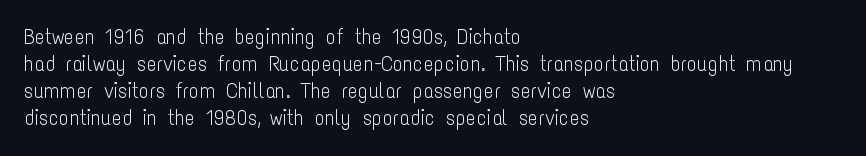
Q: Is the text bold? A: No.
Q: Is the text italic (slanted)? A: No, it is upright.
Q: Is the text underlined? A: No.
Q: How is the paragraph aligned? A: Left-aligned.
Q: Is the spacing between letters normal or unusually wide? A: Normal.
Q: Is the spacing between lines tight, normal or loose? A: Normal.
